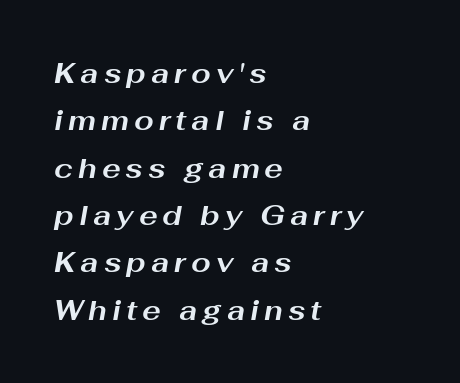
{"italic": "yes", "lean": "right", "slant_degrees": 10, "bold": "yes", "weight": "bold", "width": "wide", "stroke_contrast": "medium", "x_height": "medium", "monospaced": "no", "underline": "no", "align": "left", "line_spacing": "normal", "line_spacing_ratio": 1.69, "glyph_px": 28}
